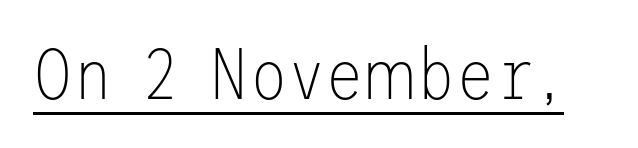
{"serif": "no", "italic": "no", "bold": "no", "weight": "thin", "width": "normal", "stroke_contrast": "low", "x_height": "medium", "underline": "yes", "letter_spacing": "normal", "letter_spacing_em": 0.0, "glyph_px": 72}
